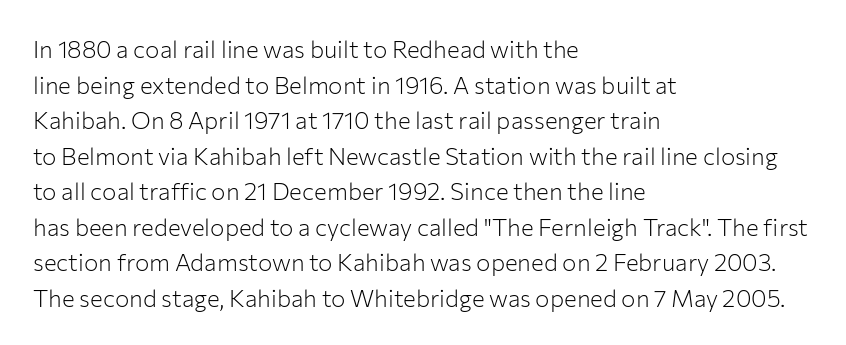
Q: Is the text bold? A: No.
Q: Is the text italic (slanted)? A: No, it is upright.
Q: Is the text underlined? A: No.
Q: How is the paragraph aligned? A: Left-aligned.
Q: Is the spacing between letters normal or unusually wide? A: Normal.
Q: Is the spacing between lines tight, normal or loose? A: Normal.
